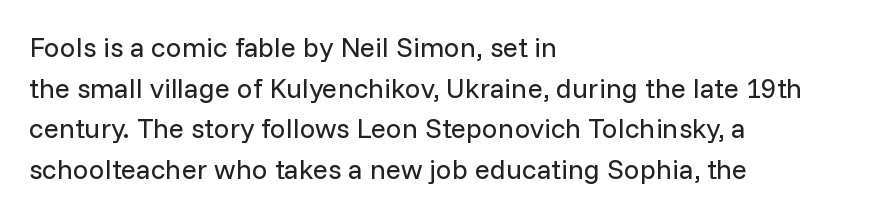
{"serif": "no", "italic": "no", "bold": "no", "weight": "regular", "width": "normal", "stroke_contrast": "low", "x_height": "medium", "monospaced": "no", "underline": "no", "align": "left", "line_spacing": "normal", "line_spacing_ratio": 1.45, "letter_spacing": "normal", "letter_spacing_em": 0.0, "glyph_px": 28}
